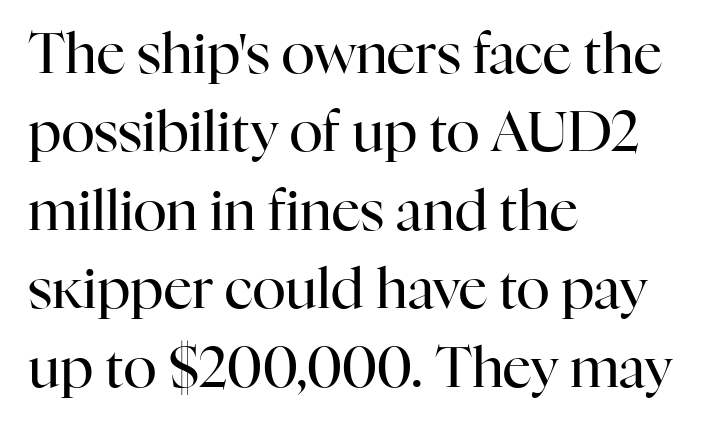
{"serif": "yes", "italic": "no", "bold": "no", "weight": "regular", "width": "normal", "stroke_contrast": "high", "x_height": "medium", "monospaced": "no", "underline": "no", "align": "left", "line_spacing": "normal", "line_spacing_ratio": 1.4, "letter_spacing": "normal", "letter_spacing_em": 0.0, "glyph_px": 56}
